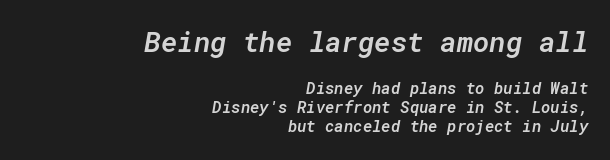
The image shows 28 px semibold type, italic (leaning right), monospaced; set right-aligned, line spacing 1.18x, normal letter spacing, not underlined; the first (top) block is 1.75x larger; low stroke contrast and a medium x-height.
